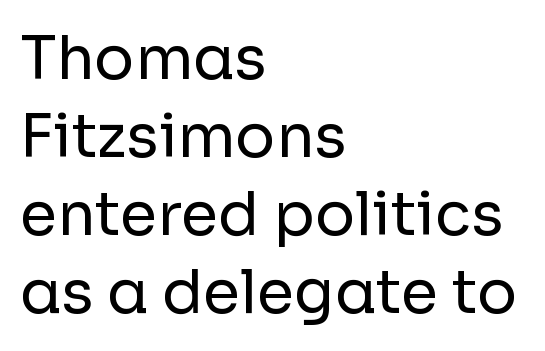
The image shows 60 px regular-weight sans-serif type, upright; set left-aligned, normal line spacing (1.3x), normal letter spacing, not underlined; low stroke contrast and a medium x-height.
